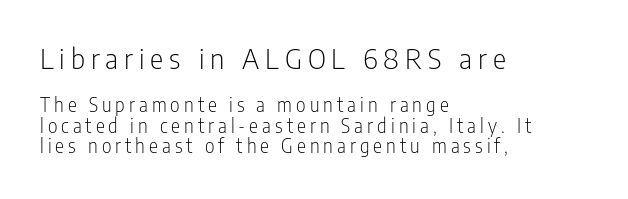
The image shows 28 px light, condensed sans-serif type, upright; set left-aligned, tight line spacing (1.07x), unusually wide letter spacing (+0.21 em), not underlined; the first (top) block is 1.47x larger; low stroke contrast and a medium x-height.
